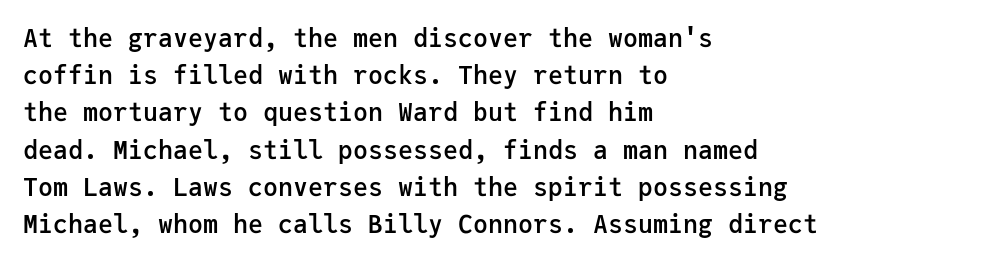
Q: Is the text bold? A: Semi-bold.
Q: Is the text italic (slanted)? A: No, it is upright.
Q: Is the text underlined? A: No.
Q: How is the paragraph aligned? A: Left-aligned.
Q: Is the spacing between letters normal or unusually wide? A: Normal.
Q: Is the spacing between lines tight, normal or loose? A: Normal.
